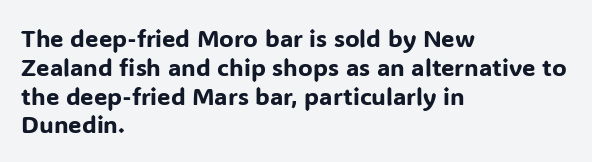
In CSS terms this would be text-align: left. The letters stand upright; this is a roman face. Underlining? Definitely not there. These lines keep a tight, regular rhythm from letter to letter.
